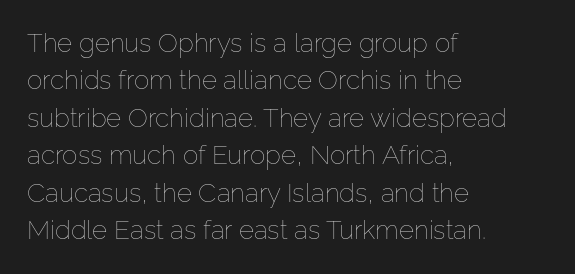
{"italic": "no", "bold": "no", "underline": "no", "align": "left", "line_spacing": "normal", "line_spacing_ratio": 1.44, "letter_spacing": "normal", "letter_spacing_em": 0.0, "glyph_px": 26}
